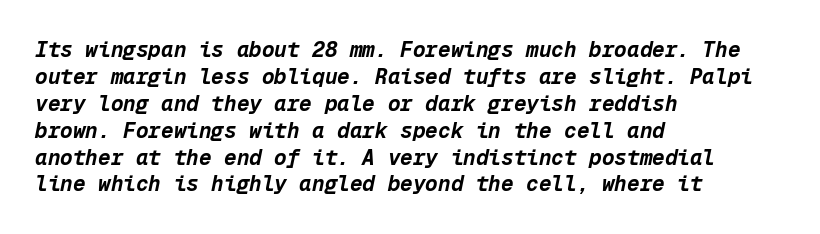
{"italic": "yes", "lean": "right", "slant_degrees": 12, "bold": "yes", "underline": "no", "align": "left", "line_spacing": "normal", "line_spacing_ratio": 1.28, "letter_spacing": "normal", "letter_spacing_em": 0.0, "glyph_px": 21}
